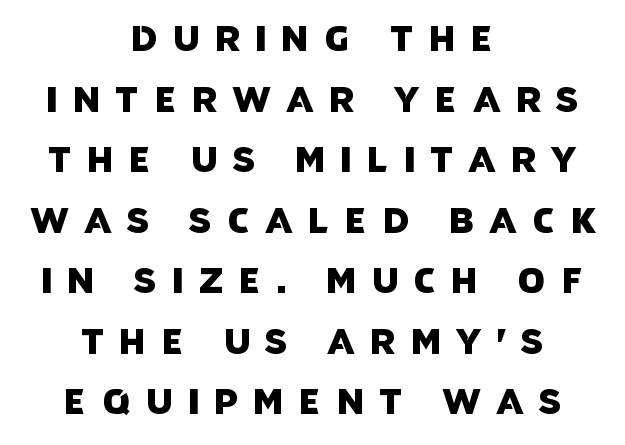
{"serif": "no", "width": "normal", "stroke_contrast": "low", "x_height": "large", "monospaced": "no", "underline": "no", "align": "center", "line_spacing_ratio": 1.73, "letter_spacing": "wide", "letter_spacing_em": 0.43, "glyph_px": 35}
